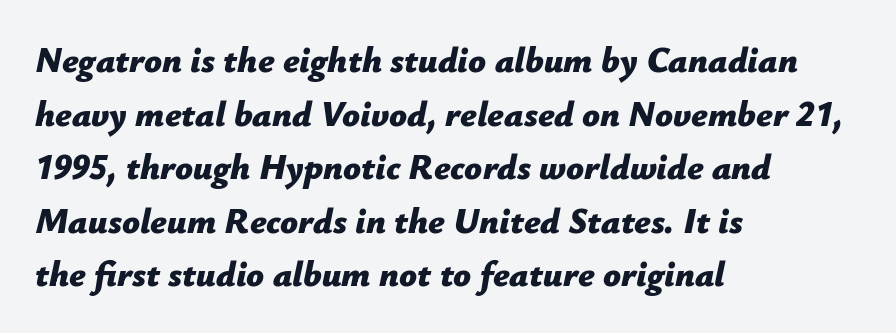
Q: Is the text bold? A: Yes.
Q: Is the text italic (slanted)? A: Yes, it leans right by about 12 degrees.
Q: Is the text underlined? A: No.
Q: How is the paragraph aligned? A: Left-aligned.
Q: Is the spacing between letters normal or unusually wide? A: Normal.
Q: Is the spacing between lines tight, normal or loose? A: Normal.
Q: Width (condensed, normal, or wide)? A: Normal.
Q: Stroke contrast? A: Low.
Q: x-height? A: Medium.
Q: Monospaced? A: No.
